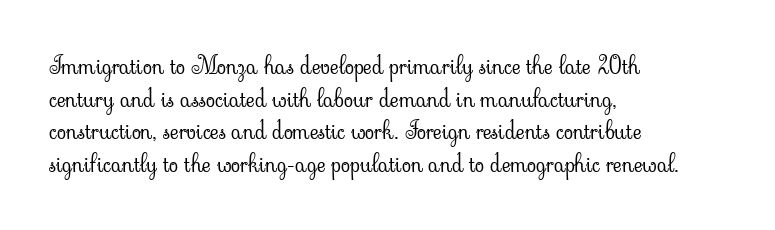
The image shows 24 px text type, upright; set left-aligned, normal line spacing (1.36x), normal letter spacing, not underlined.
